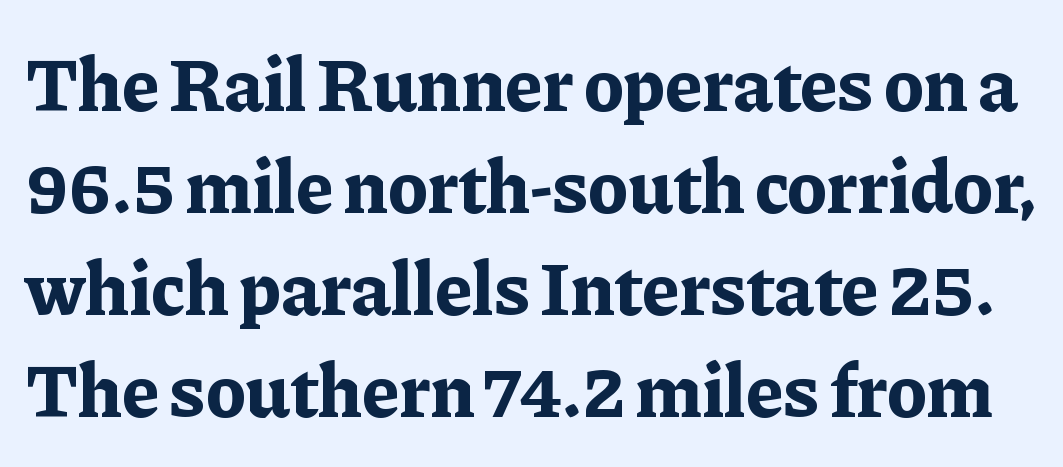
Anything drawn beneath the words? Only blank space. Here the designer chose a conventional face with non-uniform glyph widths. Characters remain perfectly vertical along every line. Every letter is thick-stroked: bold, no question. Each letter's strokes conclude with small projecting serifs. Students, note that the glyphs here touch the page at normal intervals.
